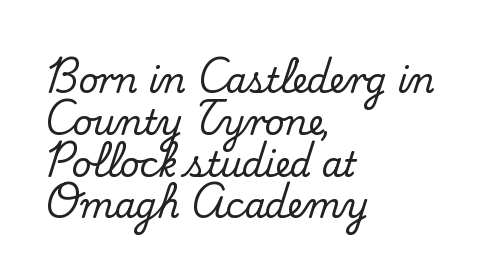
Q: Is the text italic (slanted)? A: Yes.
Q: Is the typeface a serif or a sans-serif typeface? A: Serif.
Q: Is the text underlined? A: No.
Q: How is the paragraph aligned? A: Left-aligned.
Q: Is the spacing between letters normal or unusually wide? A: Normal.
Q: Width (condensed, normal, or wide)? A: Normal.
Q: Stroke contrast? A: Medium.
Q: x-height? A: Small.
Q: Monospaced? A: No.
